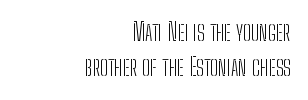
Q: Is the text bold? A: No.
Q: Is the text italic (slanted)? A: No, it is upright.
Q: Is the text underlined? A: No.
Q: How is the paragraph aligned? A: Right-aligned.
Q: Is the spacing between letters normal or unusually wide? A: Normal.
Q: Is the spacing between lines tight, normal or loose? A: Normal.
